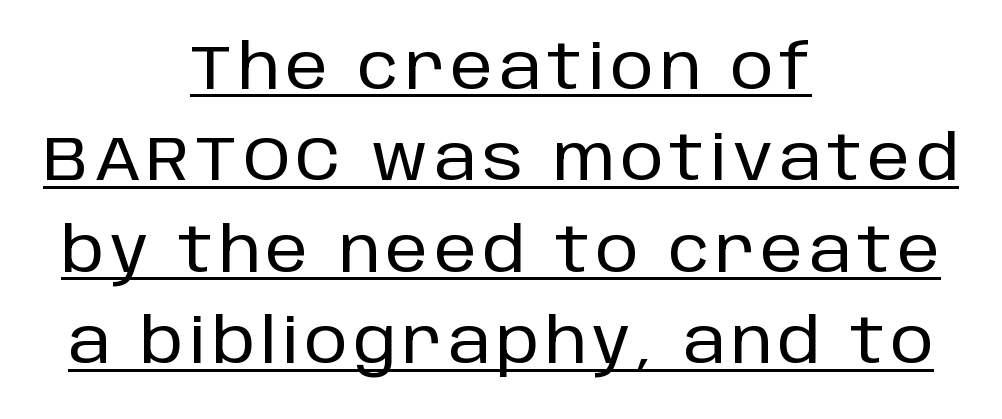
Q: Is the text italic (slanted)? A: No, it is upright.
Q: Is the typeface a serif or a sans-serif typeface? A: Sans-serif.
Q: Is the text underlined? A: Yes.
Q: How is the paragraph aligned? A: Centered.
Q: Is the spacing between lines tight, normal or loose? A: Normal.
Q: Width (condensed, normal, or wide)? A: Normal.
Q: Stroke contrast? A: Low.
Q: x-height? A: Large.
Q: Monospaced? A: No.
